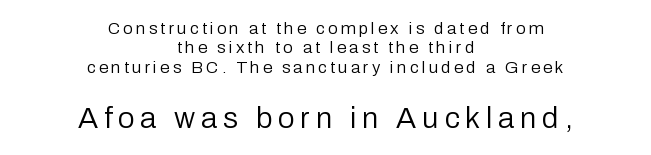
{"serif": "no", "italic": "no", "bold": "no", "weight": "regular", "width": "normal", "stroke_contrast": "low", "x_height": "medium", "monospaced": "no", "underline": "no", "align": "center", "line_spacing": "tight", "line_spacing_ratio": 1.14, "larger_block": "second", "size_ratio": 1.76, "glyph_px": 30}
